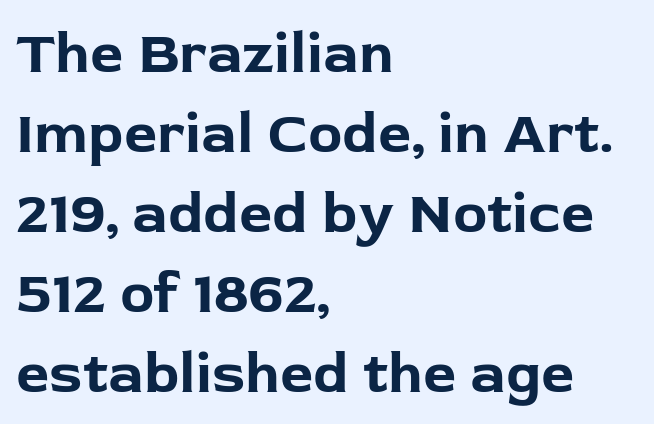
Q: Is the text bold? A: Yes.
Q: Is the text italic (slanted)? A: No, it is upright.
Q: Is the typeface a serif or a sans-serif typeface? A: Sans-serif.
Q: Is the text underlined? A: No.
Q: How is the paragraph aligned? A: Left-aligned.
Q: Is the spacing between letters normal or unusually wide? A: Normal.
Q: Is the spacing between lines tight, normal or loose? A: Normal.
Q: Width (condensed, normal, or wide)? A: Normal.
Q: Stroke contrast? A: Low.
Q: x-height? A: Medium.
Q: Monospaced? A: No.
